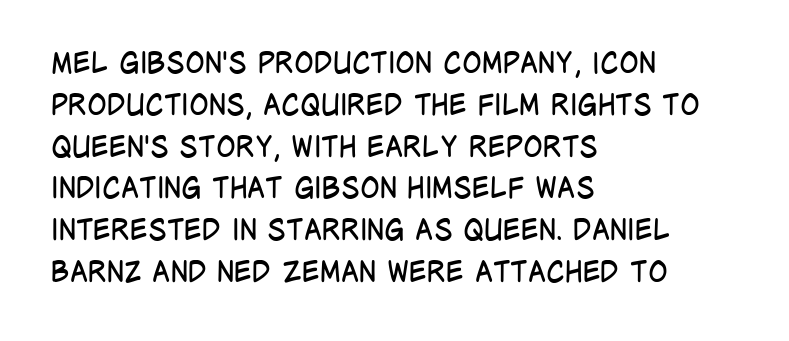
{"serif": "no", "italic": "no", "bold": "no", "weight": "regular", "width": "condensed", "stroke_contrast": "low", "x_height": "large", "monospaced": "no", "underline": "no", "align": "left", "line_spacing": "normal", "line_spacing_ratio": 1.44, "letter_spacing": "normal", "letter_spacing_em": 0.0, "glyph_px": 29}
